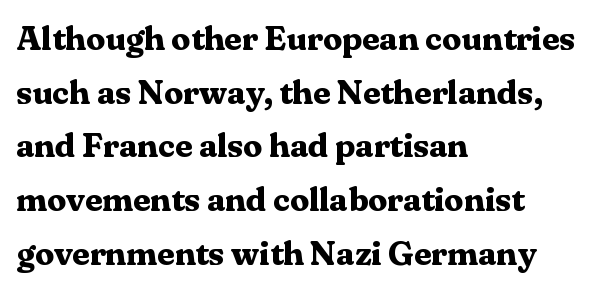
Baseline-to-baseline distance is the conventional proportion of letter height. Proportional: the letters do not fall into vertical columns. In terms of letterspacing, this is plain default setting. Heavy-handed strokes throughout: this text is bold. This is roman type, the default non-slanted kind. Each line starts at the same left margin while the right side varies.
